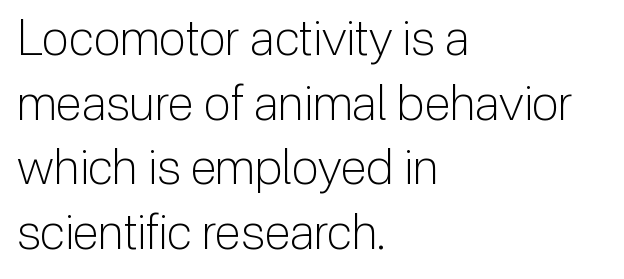
The image shows 49 px light sans-serif type, upright; set left-aligned, normal line spacing (1.32x), normal letter spacing, not underlined; low stroke contrast and a medium x-height.
